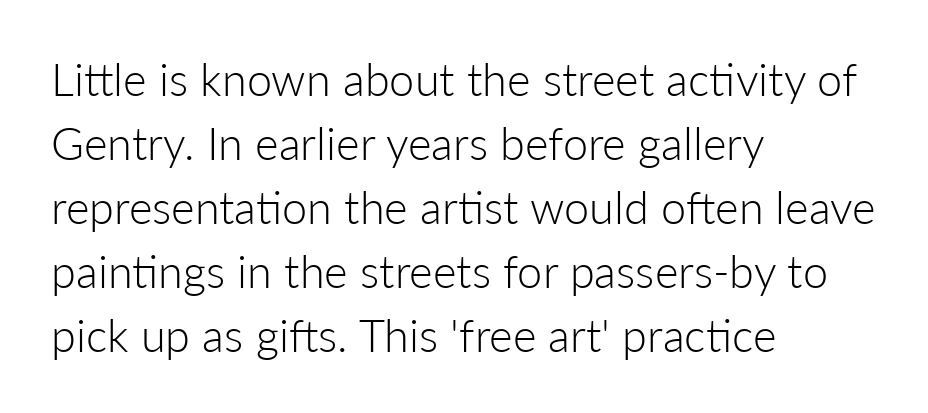
Nope, not italic — everything's standing straight. The designer left line spacing at the default. Glance below the letters and you will spot only blank space. Does extra space separate the letters? No, they use regular spacing.
